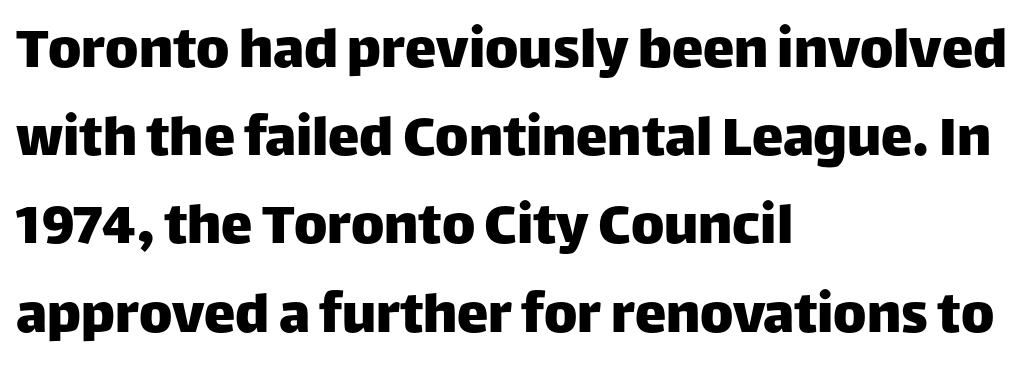
The space beneath each line is pristine and unruled. There is no visible air inserted between adjacent glyphs. The typesetter chose a ragged-right arrangement here. The text was rendered using a sans face with plain stroke endings.
